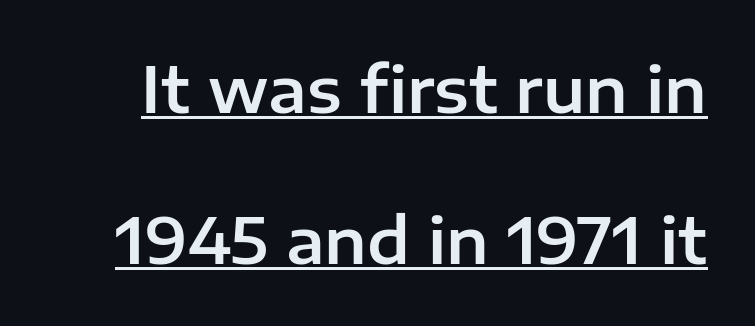
The image shows 63 px sans-serif type, upright; set loose line spacing (2.39x), normal letter spacing, underlined; low stroke contrast and a medium x-height.
